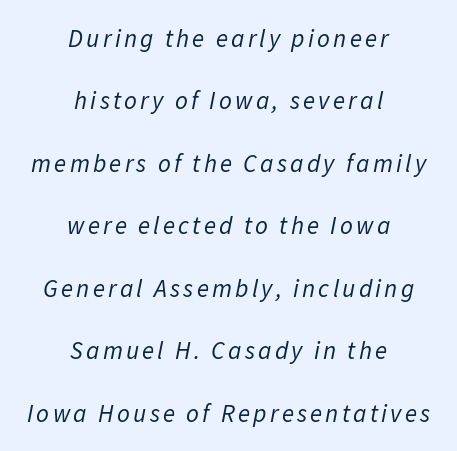
It's the slanting kind of type. The strokes carry an ordinary text weight at most. A student would call this center alignment; a typographer would say set centered. The designer dialed line spacing up above the default.
